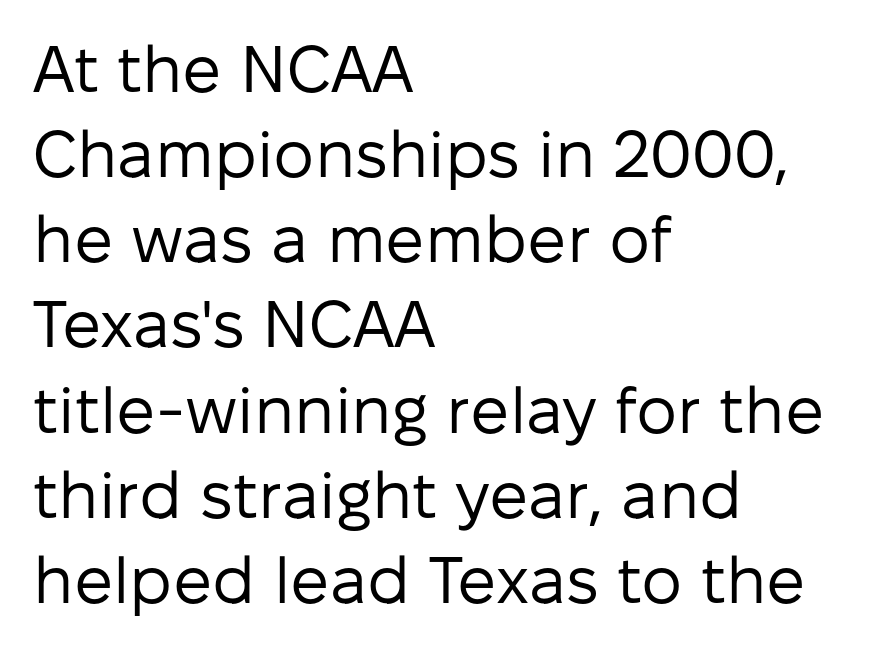
This is roman type, the default non-slanted kind. Just letters on the line, the space beneath them empty. Note: no serifs on the glyphs. Rows of type keep a routine distance in the vertical direction.
